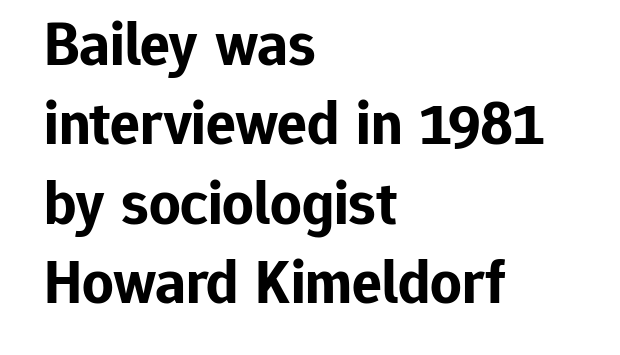
The image shows 62 px bold sans-serif type, upright; set left-aligned, normal line spacing (1.28x), normal letter spacing, not underlined; low stroke contrast and a medium x-height.
